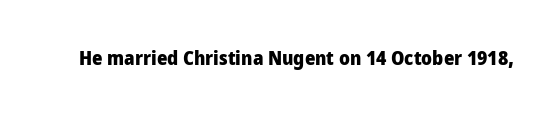
Q: Is the text bold? A: Yes.
Q: Is the text italic (slanted)? A: No, it is upright.
Q: Is the text underlined? A: No.
Q: Is the spacing between letters normal or unusually wide? A: Normal.
